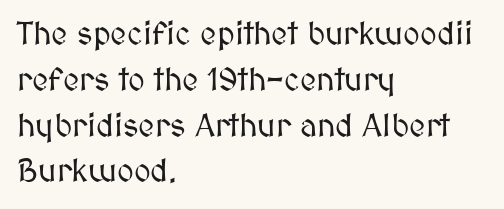
Spacing between characters is what you'd get straight out of the box. Quick note: interline space is typical. Underlining? Definitely not there. The face used here is proportionally spaced, like ordinary book or web type. Caption: multi-line text, flush left, ragged right. Notice how the stems are strictly vertical — no italics here.
